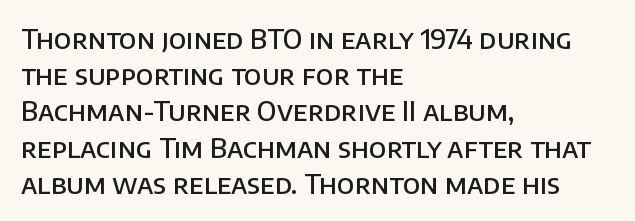
Q: Is the text bold? A: Semi-bold.
Q: Is the text italic (slanted)? A: No, it is upright.
Q: Is the text underlined? A: No.
Q: How is the paragraph aligned? A: Left-aligned.
Q: Is the spacing between letters normal or unusually wide? A: Normal.
Q: Is the spacing between lines tight, normal or loose? A: Normal.
